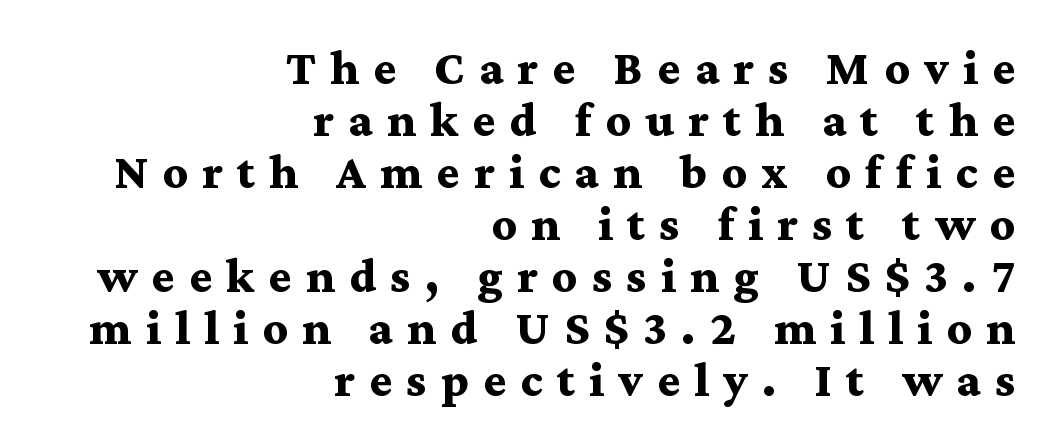
Q: Is the text bold? A: Yes.
Q: Is the text italic (slanted)? A: No, it is upright.
Q: Is the typeface a serif or a sans-serif typeface? A: Serif.
Q: Is the text underlined? A: No.
Q: How is the paragraph aligned? A: Right-aligned.
Q: Is the spacing between letters normal or unusually wide? A: Unusually wide.
Q: Is the spacing between lines tight, normal or loose? A: Tight.
Q: Width (condensed, normal, or wide)? A: Wide.
Q: Stroke contrast? A: Medium.
Q: x-height? A: Medium.
Q: Monospaced? A: No.
